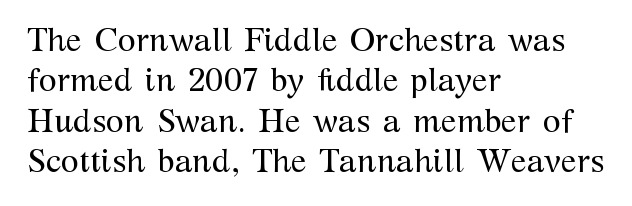
{"serif": "yes", "italic": "no", "bold": "no", "weight": "regular", "width": "normal", "stroke_contrast": "medium", "x_height": "medium", "monospaced": "no", "underline": "no", "align": "left", "line_spacing_ratio": 1.22, "letter_spacing": "normal", "letter_spacing_em": 0.0, "glyph_px": 33}
